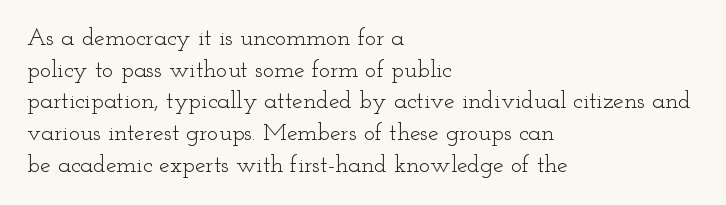
Q: Is the text bold? A: No.
Q: Is the text italic (slanted)? A: No, it is upright.
Q: Is the text underlined? A: No.
Q: How is the paragraph aligned? A: Left-aligned.
Q: Is the spacing between letters normal or unusually wide? A: Normal.
Q: Is the spacing between lines tight, normal or loose? A: Normal.
